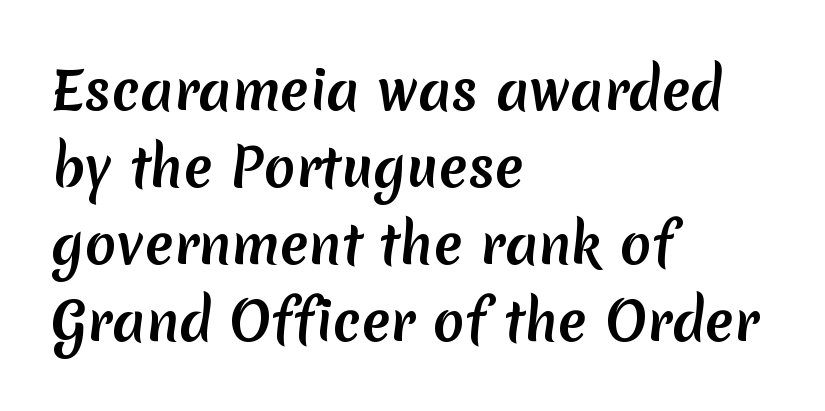
Q: Is the typeface a serif or a sans-serif typeface? A: Sans-serif.
Q: Is the text underlined? A: No.
Q: How is the paragraph aligned? A: Left-aligned.
Q: Is the spacing between letters normal or unusually wide? A: Normal.
Q: Is the spacing between lines tight, normal or loose? A: Normal.
Q: Width (condensed, normal, or wide)? A: Normal.
Q: Stroke contrast? A: Medium.
Q: x-height? A: Medium.
Q: Monospaced? A: No.
